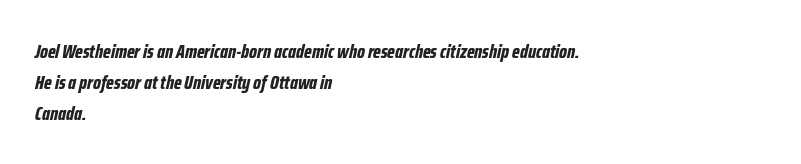
The image shows 20 px bold type, italic (leaning right); set left-aligned, normal line spacing (1.55x), normal letter spacing, not underlined.
